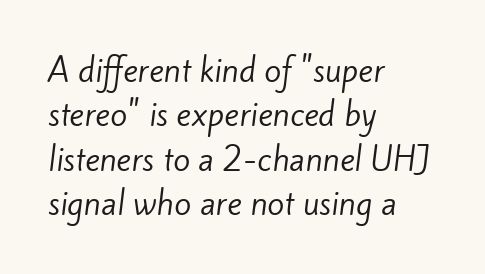
The image shows 31 px regular-weight sans-serif type; set left-aligned, normal line spacing (1.43x), normal letter spacing, not underlined; low stroke contrast and a small x-height.
